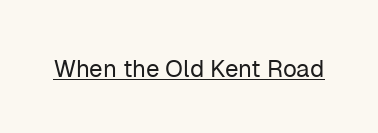
The image shows 24 px text type, upright; set normal letter spacing, underlined.
